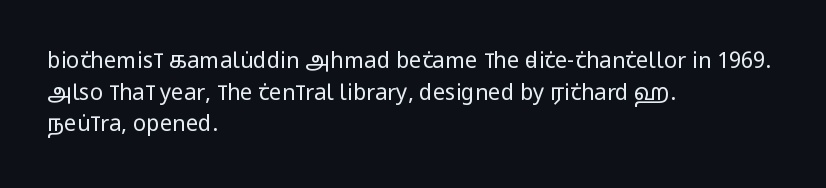
Q: Is the text bold? A: No.
Q: Is the text italic (slanted)? A: No, it is upright.
Q: Is the text underlined? A: No.
Q: How is the paragraph aligned? A: Left-aligned.
Q: Is the spacing between letters normal or unusually wide? A: Normal.
Q: Is the spacing between lines tight, normal or loose? A: Normal.
